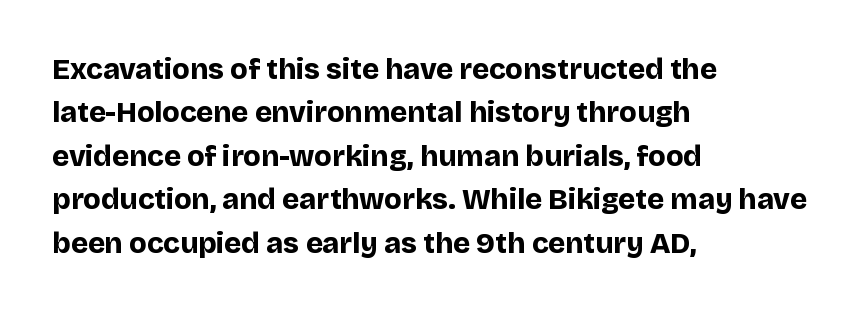
The image shows 29 px bold sans-serif type, upright; set left-aligned, normal line spacing (1.5x), normal letter spacing, not underlined; low stroke contrast and a large x-height.
